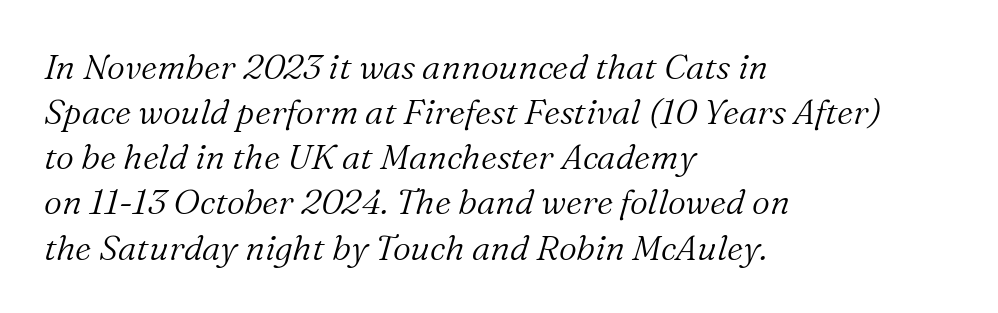
The image shows 35 px light serif type, italic (leaning right); set left-aligned, normal line spacing (1.29x), normal letter spacing, not underlined; medium stroke contrast and a medium x-height.
